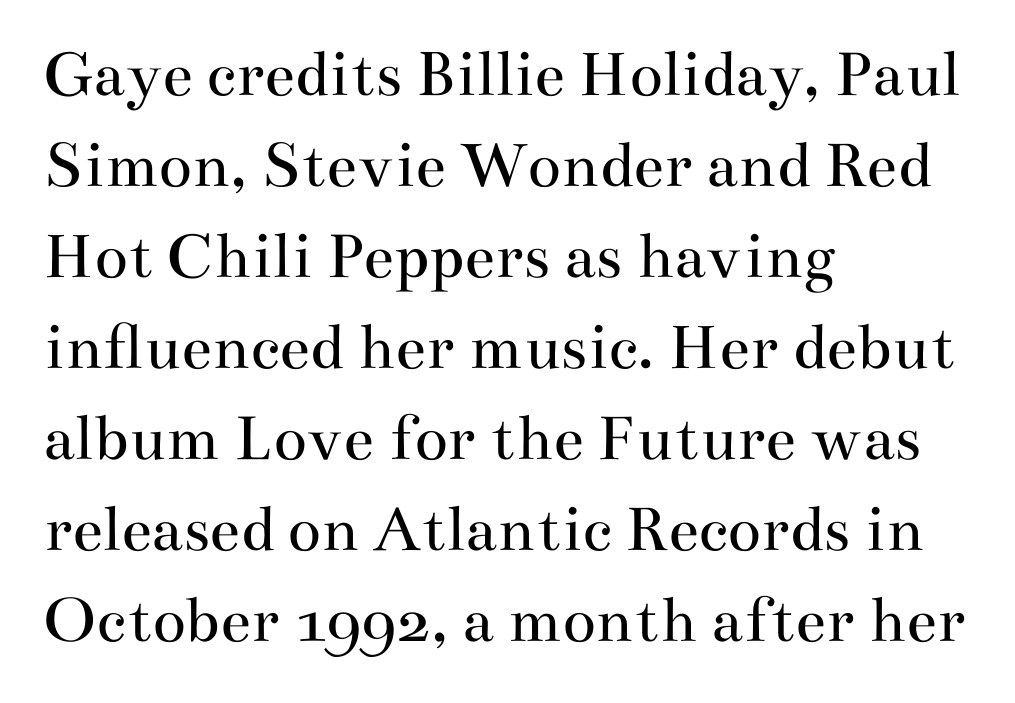
{"serif": "yes", "italic": "no", "bold": "no", "weight": "regular", "width": "wide", "stroke_contrast": "medium", "x_height": "small", "monospaced": "no", "underline": "no", "align": "left", "line_spacing": "normal", "line_spacing_ratio": 1.32, "letter_spacing": "normal", "letter_spacing_em": 0.0, "glyph_px": 69}
